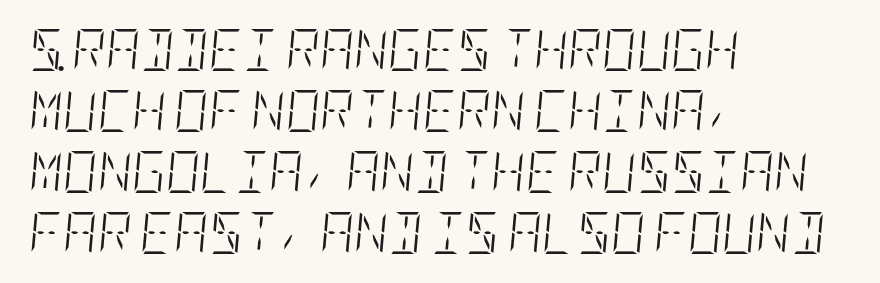
The image shows 42 px light, condensed type, italic (leaning right); set left-aligned, normal line spacing (1.45x), normal letter spacing, not underlined; low stroke contrast and a large x-height.
